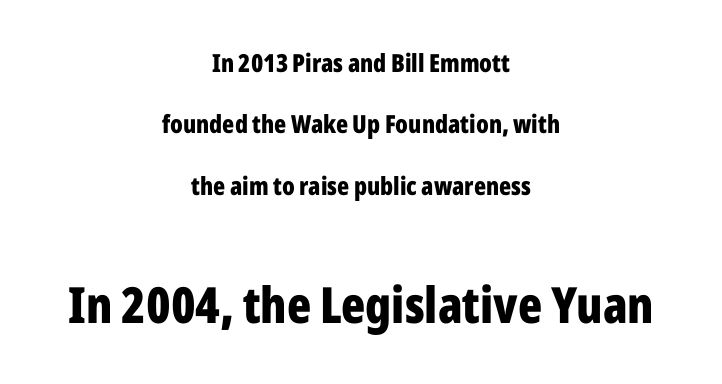
Whoever set this made the second block the dominant, larger element. Typeset on center — no edge is straight. Think of a printed novel: that variable character pitch is what you see here. Tracking value appears to be zero — textbook default spacing. Clear beneath every line of the passage.
